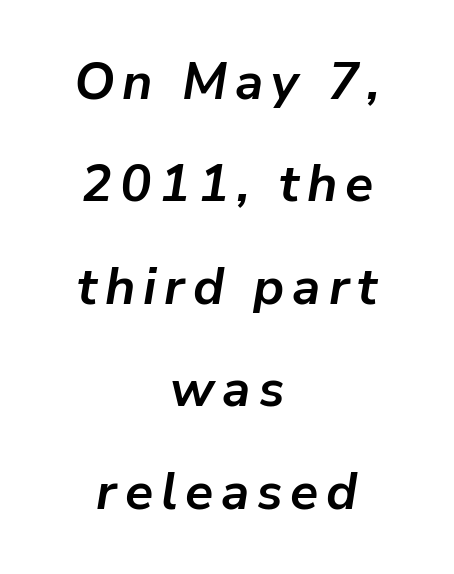
Q: Is the text bold? A: Yes.
Q: Is the text italic (slanted)? A: Yes, it leans right by about 9 degrees.
Q: Is the text underlined? A: No.
Q: How is the paragraph aligned? A: Centered.
Q: Is the spacing between lines tight, normal or loose? A: Loose.
Q: Width (condensed, normal, or wide)? A: Normal.
Q: Stroke contrast? A: Low.
Q: x-height? A: Medium.
Q: Monospaced? A: No.
